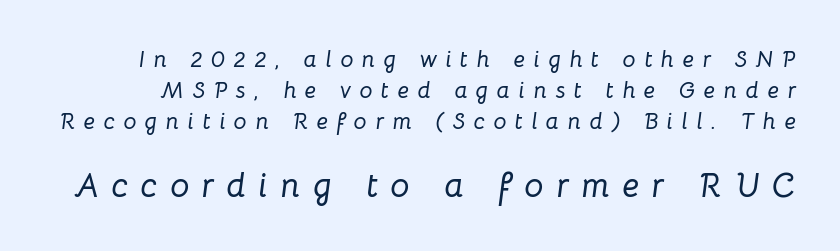
{"italic": "yes", "lean": "right", "slant_degrees": 8, "width": "normal", "stroke_contrast": "low", "x_height": "medium", "monospaced": "no", "underline": "no", "line_spacing": "normal", "line_spacing_ratio": 1.34, "letter_spacing": "wide", "letter_spacing_em": 0.37, "larger_block": "second", "size_ratio": 1.48, "glyph_px": 34}
